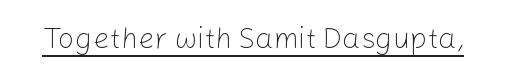
The image shows 29 px light sans-serif type, upright; set normal letter spacing, underlined; low stroke contrast and a medium x-height.
